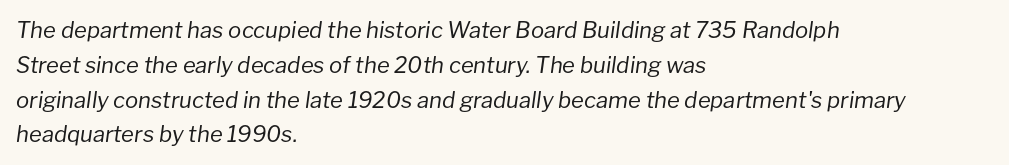
Q: Is the text bold? A: No.
Q: Is the text italic (slanted)? A: Yes, it leans right by about 8 degrees.
Q: Is the text underlined? A: No.
Q: How is the paragraph aligned? A: Left-aligned.
Q: Is the spacing between letters normal or unusually wide? A: Normal.
Q: Is the spacing between lines tight, normal or loose? A: Normal.
